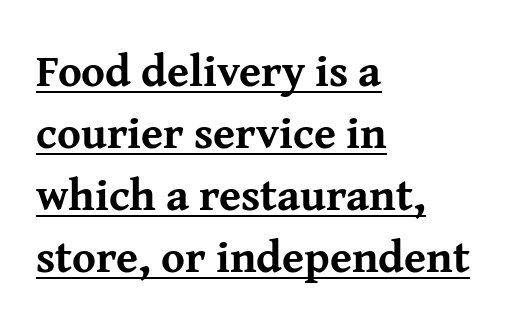
The lines are quadded left. You could not count columns in this text — the font is proportionally spaced. Students, note that the glyphs here touch the page at normal intervals. This sample carries an underscore along the baseline area. Unlike italic type, these characters show no tilt at all.
